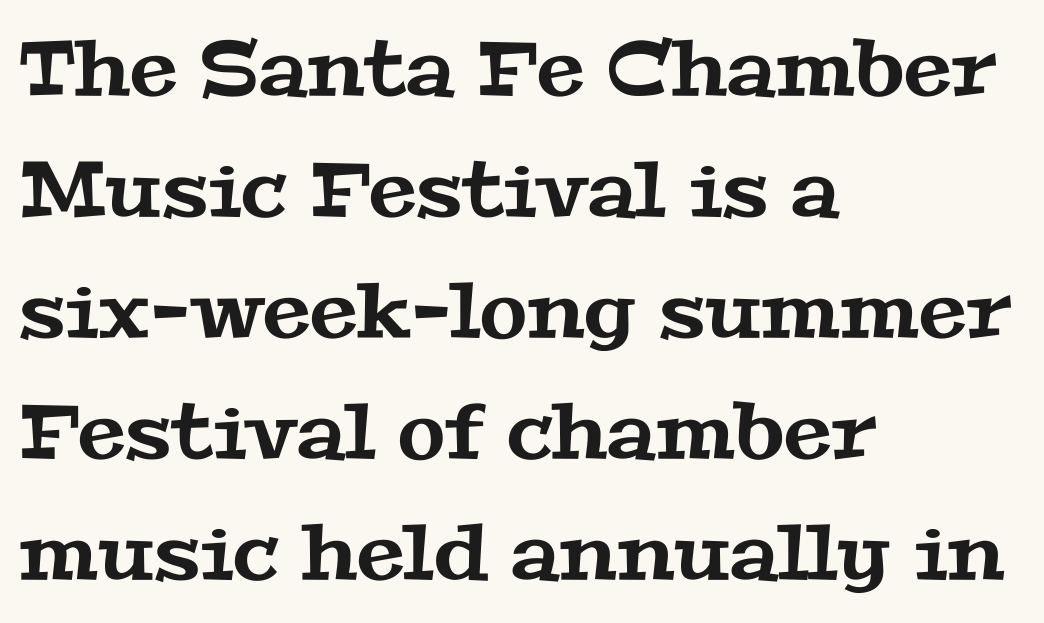
Q: Is the typeface a serif or a sans-serif typeface? A: Serif.
Q: Is the text underlined? A: No.
Q: How is the paragraph aligned? A: Left-aligned.
Q: Is the spacing between letters normal or unusually wide? A: Normal.
Q: Is the spacing between lines tight, normal or loose? A: Normal.
Q: Width (condensed, normal, or wide)? A: Wide.
Q: Stroke contrast? A: Medium.
Q: x-height? A: Medium.
Q: Monospaced? A: No.
